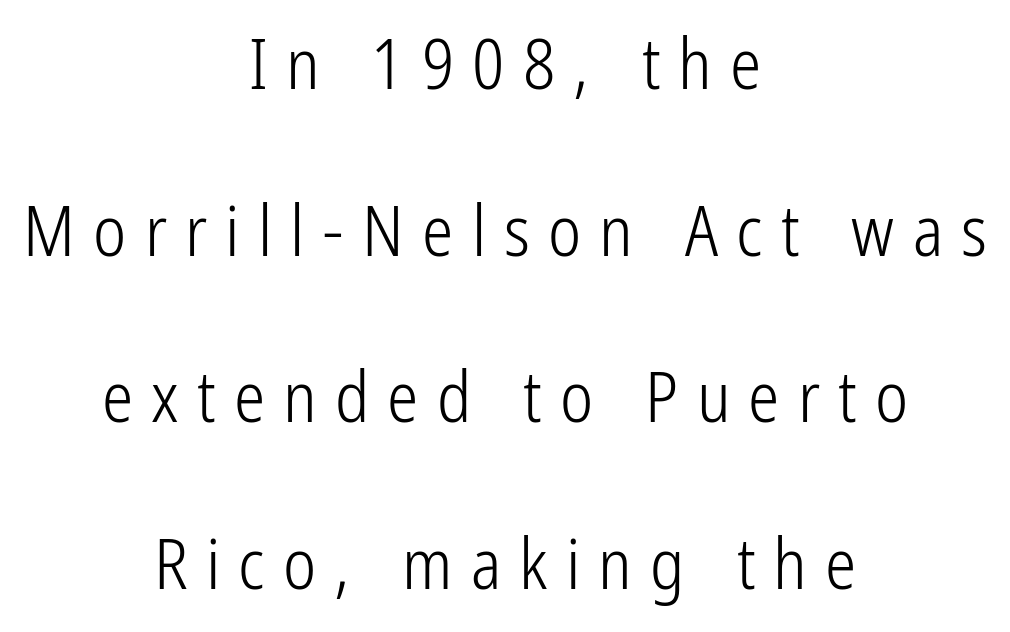
Q: Is the text bold? A: No.
Q: Is the text italic (slanted)? A: No, it is upright.
Q: Is the typeface a serif or a sans-serif typeface? A: Sans-serif.
Q: Is the text underlined? A: No.
Q: How is the paragraph aligned? A: Centered.
Q: Is the spacing between letters normal or unusually wide? A: Unusually wide.
Q: Is the spacing between lines tight, normal or loose? A: Loose.
Q: Width (condensed, normal, or wide)? A: Condensed.
Q: Stroke contrast? A: Low.
Q: x-height? A: Medium.
Q: Monospaced? A: No.
